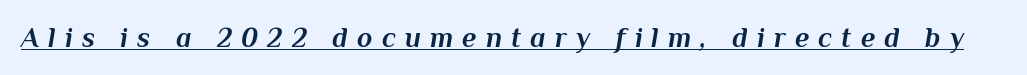
Typographic density is high because the face is bold. You could not count columns in this text — the font is proportionally spaced. The specimen includes a rule beneath the text block's lines. Does the lettering tilt? It does — this is italic. Loose tracking; the words dissolve into strings of separated letters.
